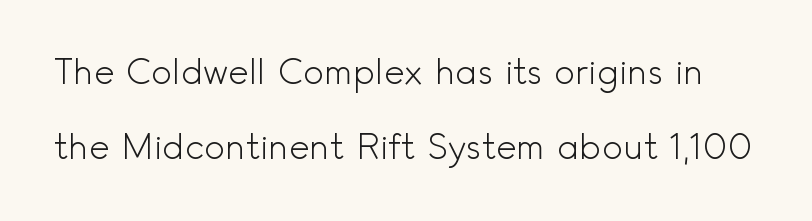
These lines were composed using upright roman letters. These lines are composed in type without serifs. In terms of letterspacing, this is plain default setting. Honestly, there is no underline to notice here at all. The font sits on the lighter half of the weight spectrum, regular included. Regarding leading, the lines here are spaced well apart.
